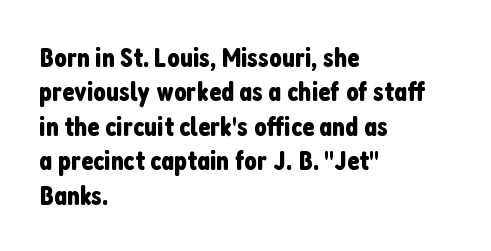
The image shows 28 px condensed sans-serif type, upright; set left-aligned, line spacing 1.23x, normal letter spacing, not underlined; low stroke contrast and a medium x-height.
